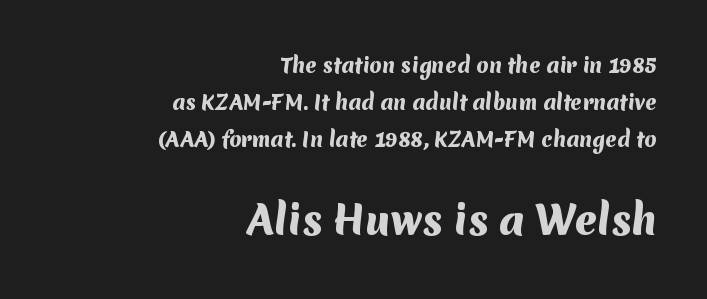
{"serif": "no", "bold": "yes", "weight": "heavy", "width": "normal", "stroke_contrast": "medium", "x_height": "medium", "monospaced": "no", "underline": "no", "align": "right", "line_spacing_ratio": 1.84, "letter_spacing": "normal", "letter_spacing_em": 0.0, "larger_block": "second", "size_ratio": 1.95, "glyph_px": 39}
